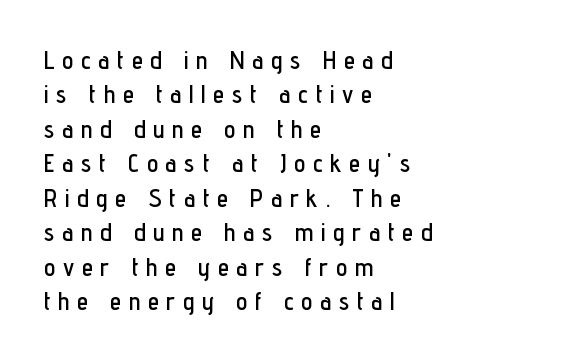
Horizontally, the lines are justified to the leading edge only. The line texture is sparse and dotted thanks to wide tracking. Beneath every word, the page is bare. Designer's note — italics off, roman on. Horizontal bands of white between lines are of average thickness.
